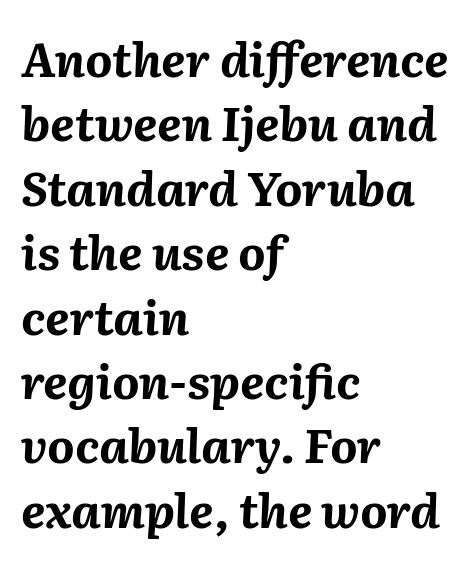
Typesetter's note: full bold, strokes at maximum text heaviness. The lettering tilts uniformly, giving the passage an italic look. Looks like regular typesetting: each glyph gets only the width it needs. The string is rendered with underlining switched off. The face used here is rendered with its standard letterfit.
